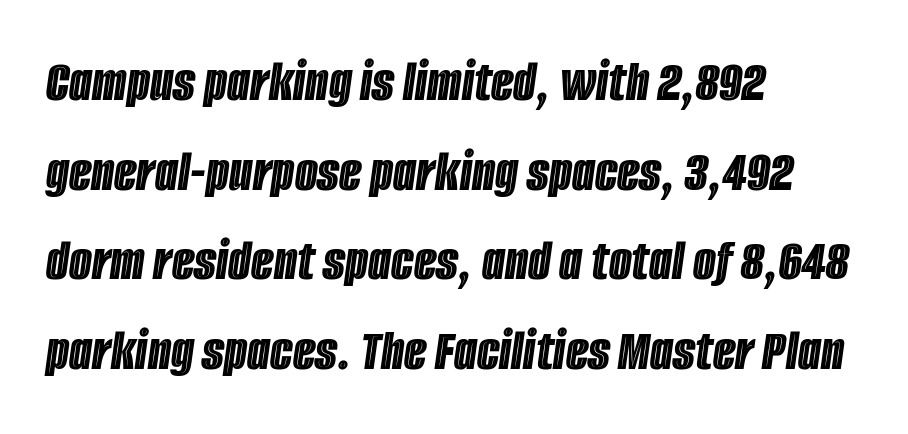
The image shows 59 px condensed type, italic (leaning right); set left-aligned, normal line spacing (1.52x), normal letter spacing, not underlined; a large x-height.
